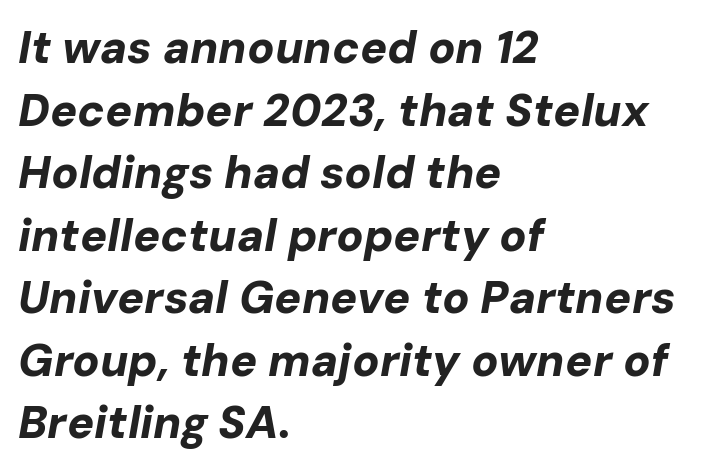
{"italic": "yes", "lean": "right", "slant_degrees": 10, "bold": "yes", "weight": "bold", "width": "normal", "stroke_contrast": "low", "x_height": "medium", "monospaced": "no", "underline": "no", "align": "left", "line_spacing": "normal", "line_spacing_ratio": 1.39, "letter_spacing": "normal", "letter_spacing_em": 0.0, "glyph_px": 45}
